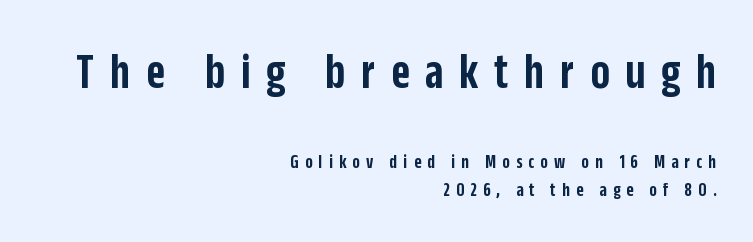
{"serif": "no", "italic": "no", "bold": "semi", "weight": "semibold", "width": "condensed", "stroke_contrast": "low", "x_height": "large", "monospaced": "no", "underline": "no", "align": "right", "line_spacing": "normal", "line_spacing_ratio": 1.38, "letter_spacing": "wide", "letter_spacing_em": 0.31, "larger_block": "first", "size_ratio": 2.55, "glyph_px": 51}
